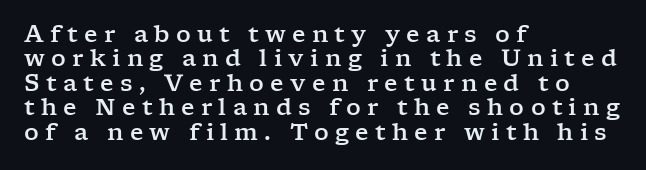
The designer dialed line spacing down below the default. Honestly, the letter spacing is so wide it's the main thing you notice. The letters stand straight up with perfectly vertical stems. The lines are quadded left.
